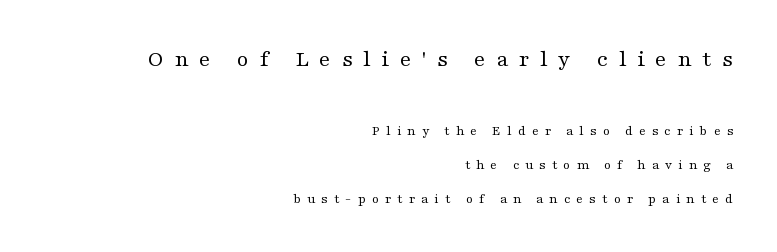
Vertical strokes here are truly vertical. Visually the block forms a straight wall on the right and a jagged coastline on the left. Stems and bowls with no extra thickness — not bold. The initial chunk of copy outweighs the following chunk in type size.
